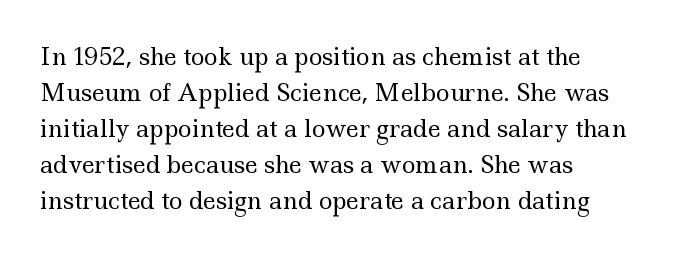
Nothing unusual about the tracking: characters are spaced as the font intends. The typesetter chose a ragged-right arrangement here. Vertical strokes here are truly vertical. In terms of leading, this rendering sits right in the middle.
